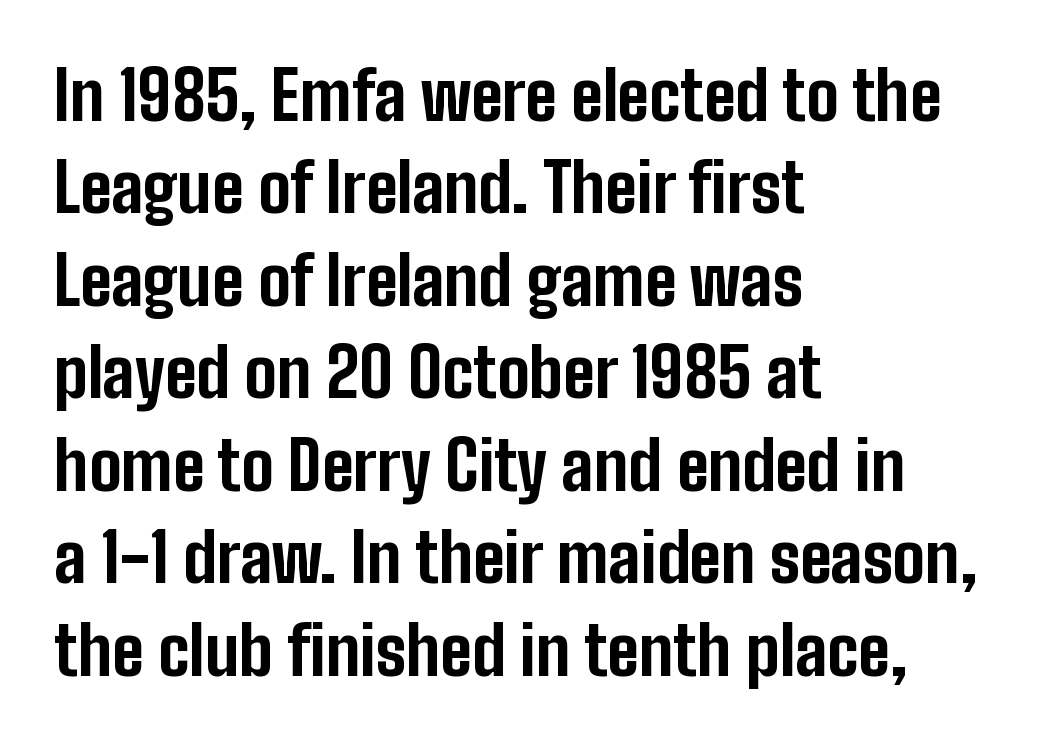
{"serif": "no", "italic": "no", "bold": "yes", "weight": "bold", "width": "condensed", "stroke_contrast": "low", "x_height": "medium", "monospaced": "no", "underline": "no", "align": "left", "line_spacing": "normal", "line_spacing_ratio": 1.38, "letter_spacing": "normal", "letter_spacing_em": 0.0, "glyph_px": 67}
